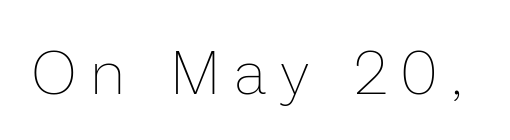
Q: Is the text bold? A: No.
Q: Is the text italic (slanted)? A: No, it is upright.
Q: Is the text underlined? A: No.
Q: Is the spacing between letters normal or unusually wide? A: Unusually wide.
Q: Width (condensed, normal, or wide)? A: Normal.
Q: Stroke contrast? A: Low.
Q: x-height? A: Medium.
Q: Monospaced? A: No.
